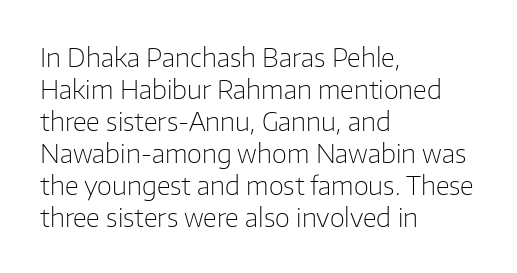
Q: Is the text bold? A: No.
Q: Is the text italic (slanted)? A: No, it is upright.
Q: Is the text underlined? A: No.
Q: How is the paragraph aligned? A: Left-aligned.
Q: Is the spacing between letters normal or unusually wide? A: Normal.
